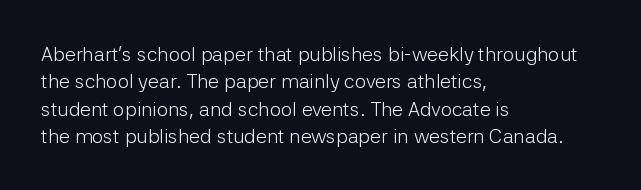
{"italic": "no", "bold": "no", "underline": "no", "align": "left", "line_spacing": "normal", "line_spacing_ratio": 1.37, "letter_spacing": "normal", "letter_spacing_em": 0.0, "glyph_px": 20}
